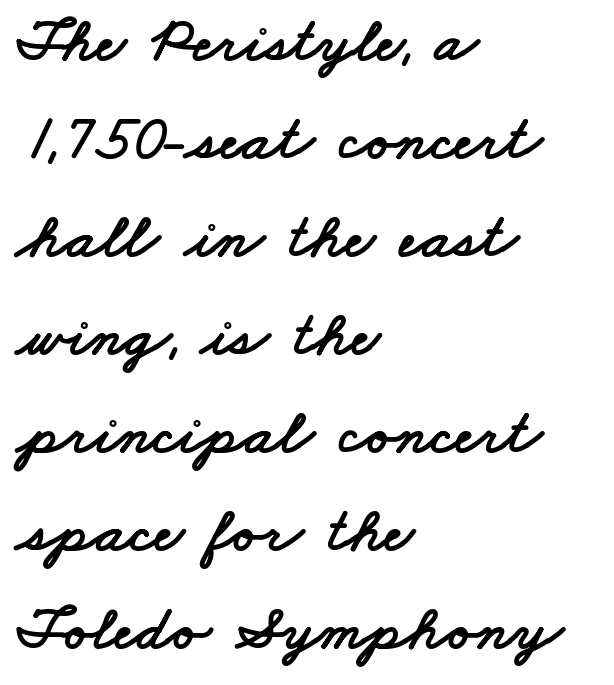
The image shows 64 px wide sans-serif type; set left-aligned, normal line spacing (1.53x), normal letter spacing, not underlined; low stroke contrast and a small x-height.
